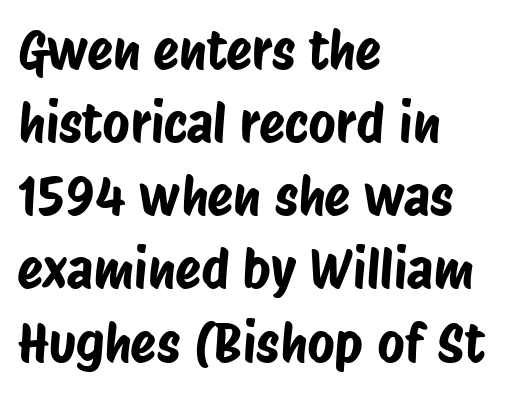
The image shows 53 px condensed sans-serif type; set left-aligned, normal line spacing (1.38x), normal letter spacing, not underlined; low stroke contrast and a large x-height.
